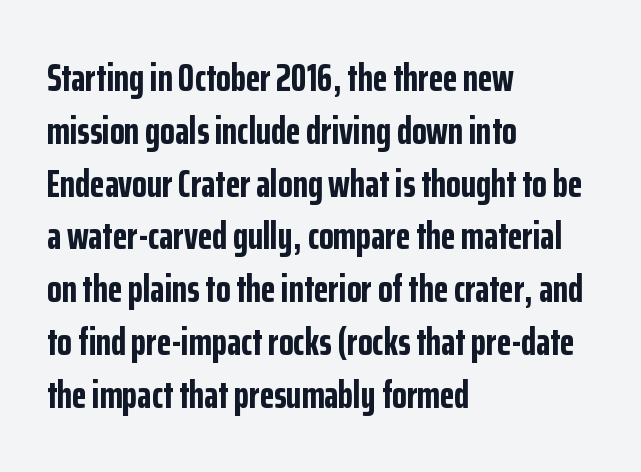
The image shows 38 px bold, condensed sans-serif type, upright; set left-aligned, normal line spacing (1.39x), normal letter spacing, not underlined; low stroke contrast and a medium x-height.
